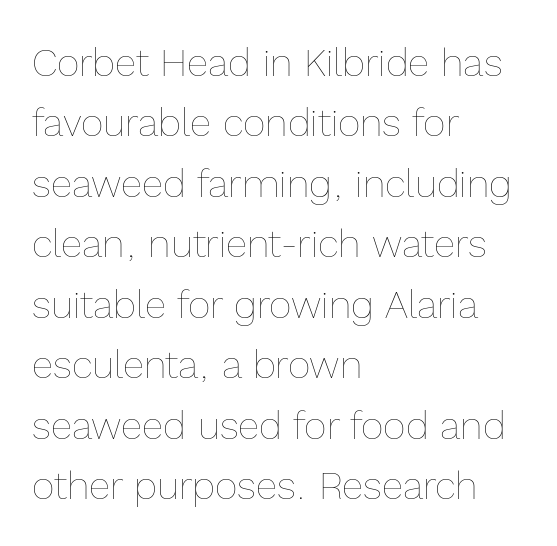
If you drew a ruler down the left edge, every line would touch it. Do the letters lean? They stand straight. A typesetter would call this proportional, since set widths differ per character. Weight: not bold — regular or lighter.
